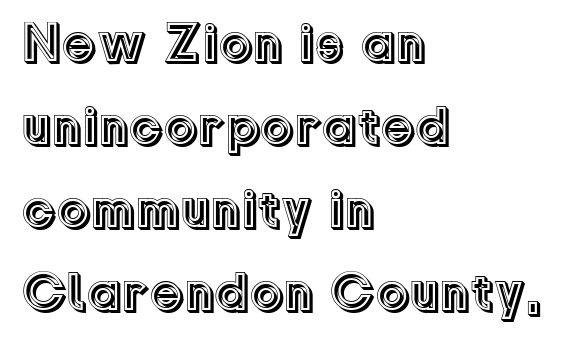
Unmarked baselines from the first word to the last. Italic? Not at all — the glyphs are vertical. Spacing verdict: proportional, widths tailored to each character. Compared with typical paragraphs, the rows here are spaced about the same. The type is set solid horizontally, with unmodified tracking.
